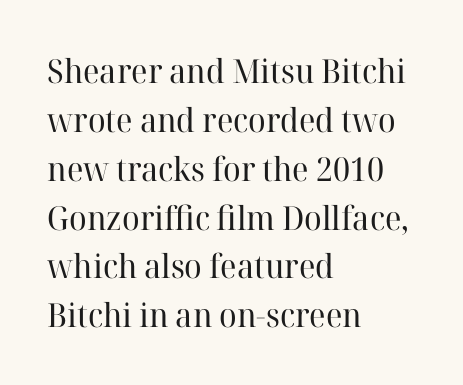
Q: Is the text bold? A: No.
Q: Is the text italic (slanted)? A: No, it is upright.
Q: Is the typeface a serif or a sans-serif typeface? A: Serif.
Q: Is the text underlined? A: No.
Q: How is the paragraph aligned? A: Left-aligned.
Q: Is the spacing between letters normal or unusually wide? A: Normal.
Q: Is the spacing between lines tight, normal or loose? A: Normal.
Q: Width (condensed, normal, or wide)? A: Normal.
Q: Stroke contrast? A: High.
Q: x-height? A: Medium.
Q: Monospaced? A: No.
